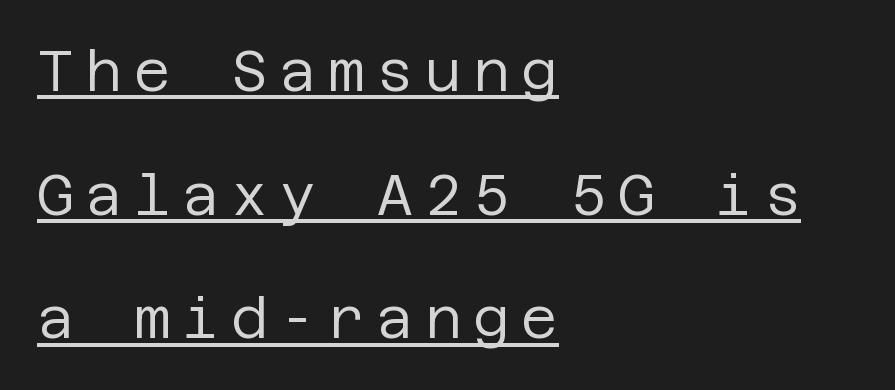
Q: Is the text bold? A: No.
Q: Is the text italic (slanted)? A: No, it is upright.
Q: Is the typeface a serif or a sans-serif typeface? A: Sans-serif.
Q: Is the text underlined? A: Yes.
Q: How is the paragraph aligned? A: Left-aligned.
Q: Is the spacing between letters normal or unusually wide? A: Unusually wide.
Q: Is the spacing between lines tight, normal or loose? A: Loose.
Q: Width (condensed, normal, or wide)? A: Normal.
Q: Stroke contrast? A: Low.
Q: x-height? A: Large.
